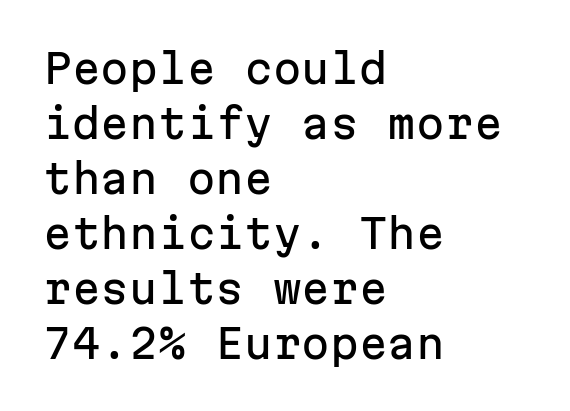
Clear beneath every line of the passage. The letters carry no serifs — their stems end cleanly without finishing strokes. Is there any slant? The stems are plumb. The setting favours the left margin, as ordinary paragraphs usually do. Do the characters align in a grid? Yes, the font is monospaced. Short note: letters normally spaced.
